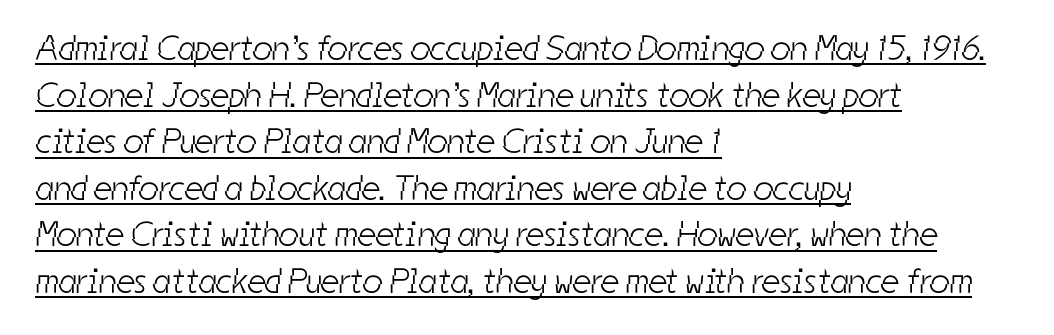
The image shows 35 px light, condensed sans-serif type; set left-aligned, normal line spacing (1.33x), normal letter spacing, underlined; low stroke contrast and a medium x-height.
